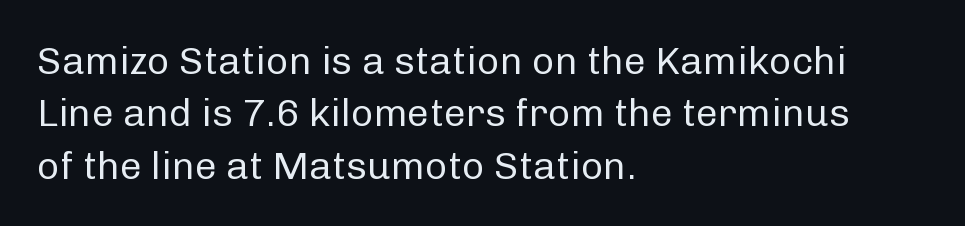
The image shows 39 px regular-weight sans-serif type, upright; set left-aligned, normal line spacing (1.34x), normal letter spacing, not underlined; low stroke contrast and a medium x-height.
